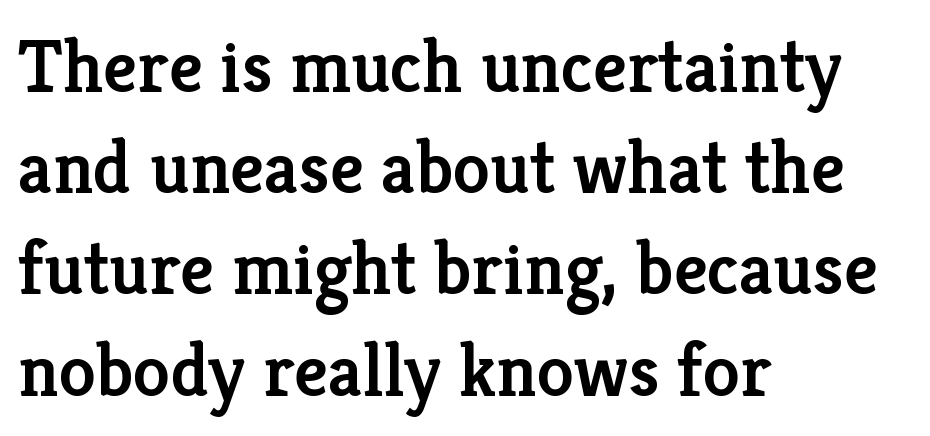
The horizontal fit of the characters is conventional and even. Examine the stroke ends and you'll spot serifs. The paragraph shown leans on its left margin. Whoever set this chose a conventional vertical rhythm. The face used here is proportionally spaced, like ordinary book or web type.
